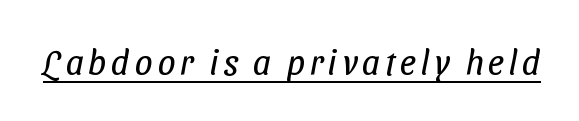
The image shows 35 px regular-weight, condensed sans-serif type; set underlined; low stroke contrast and a medium x-height.
